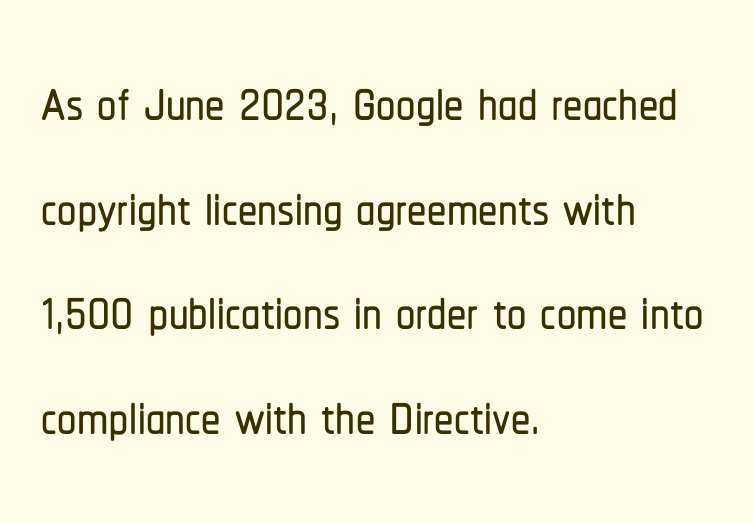
The image shows 77 px condensed sans-serif type, upright; set left-aligned, normal line spacing (1.36x), normal letter spacing, not underlined; low stroke contrast and a medium x-height.
